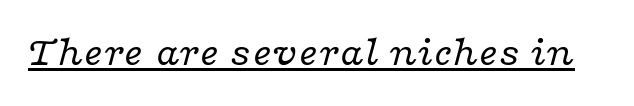
Q: Is the text bold? A: No.
Q: Is the text italic (slanted)? A: Yes, it leans right by about 16 degrees.
Q: Is the typeface a serif or a sans-serif typeface? A: Serif.
Q: Is the text underlined? A: Yes.
Q: Is the spacing between letters normal or unusually wide? A: Normal.
Q: Width (condensed, normal, or wide)? A: Wide.
Q: Stroke contrast? A: Low.
Q: x-height? A: Medium.
Q: Monospaced? A: No.
